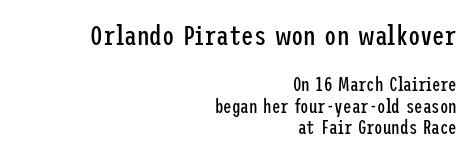
Q: Is the text bold? A: No.
Q: Is the text italic (slanted)? A: No, it is upright.
Q: Is the typeface a serif or a sans-serif typeface? A: Sans-serif.
Q: Is the text underlined? A: No.
Q: How is the paragraph aligned? A: Right-aligned.
Q: Is the spacing between letters normal or unusually wide? A: Normal.
Q: Is the spacing between lines tight, normal or loose? A: Tight.
Q: Which block of text is set in a larger size, the first (top) or the second (bottom)? A: The first (top) one.
Q: Width (condensed, normal, or wide)? A: Condensed.
Q: Stroke contrast? A: Low.
Q: x-height? A: Medium.
